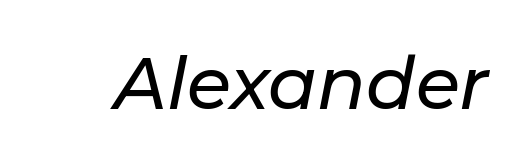
Letter spacing: default. Proportional: the letters do not fall into vertical columns. The area under the type is left untouched. A typesetter would mark this as italic.
